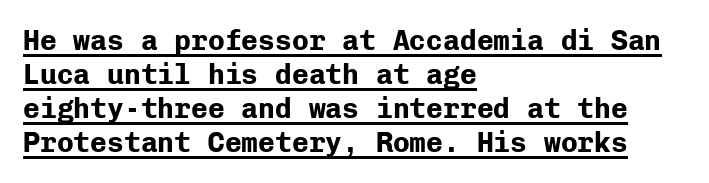
The image shows 28 px bold sans-serif type, upright, monospaced; set left-aligned, line spacing 1.22x, normal letter spacing, underlined; low stroke contrast and a medium x-height.
